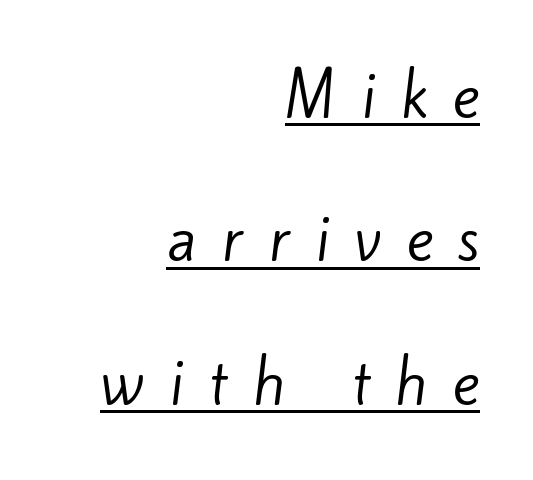
{"serif": "no", "bold": "no", "weight": "regular", "width": "normal", "stroke_contrast": "low", "x_height": "small", "monospaced": "no", "underline": "yes", "align": "right", "line_spacing": "loose", "line_spacing_ratio": 2.47, "letter_spacing": "wide", "letter_spacing_em": 0.43, "glyph_px": 58}
